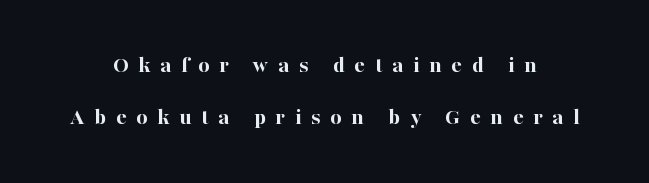
{"italic": "no", "bold": "yes", "underline": "no", "line_spacing": "loose", "line_spacing_ratio": 2.17, "letter_spacing": "wide", "letter_spacing_em": 0.41, "glyph_px": 24}
